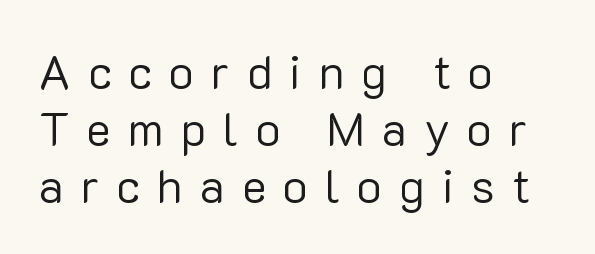
The image shows 47 px regular-weight sans-serif type, upright; set left-aligned, line spacing 1.21x, unusually wide letter spacing (+0.36 em), not underlined; low stroke contrast and a medium x-height.
